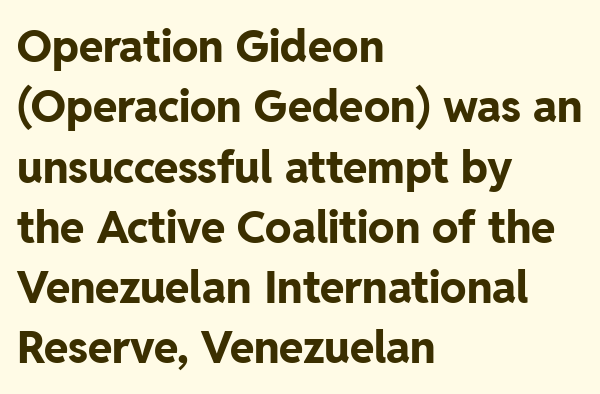
Q: Is the text bold? A: Yes.
Q: Is the text italic (slanted)? A: No, it is upright.
Q: Is the typeface a serif or a sans-serif typeface? A: Sans-serif.
Q: Is the text underlined? A: No.
Q: How is the paragraph aligned? A: Left-aligned.
Q: Is the spacing between letters normal or unusually wide? A: Normal.
Q: Is the spacing between lines tight, normal or loose? A: Normal.
Q: Width (condensed, normal, or wide)? A: Normal.
Q: Stroke contrast? A: Low.
Q: x-height? A: Medium.
Q: Monospaced? A: No.
